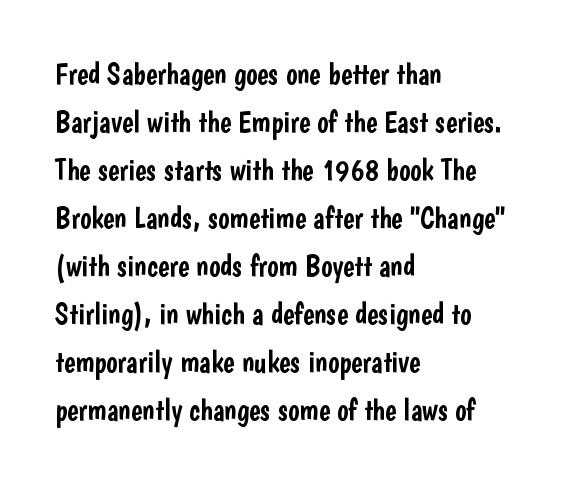
The image shows 30 px condensed sans-serif type, upright; set left-aligned, normal line spacing (1.6x), normal letter spacing, not underlined; low stroke contrast and a medium x-height.
